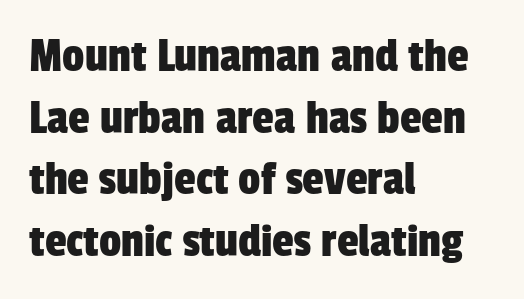
Bare-footed words on every line. The rendering uses natural spacing where letterforms have individual widths. Check where the strokes stop: nothing finishes them off — pure sans. How would I describe the line gaps? Plain and ordinary.
